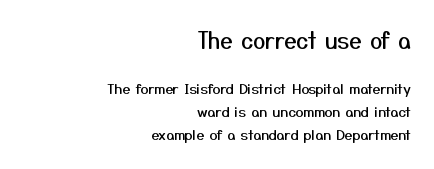
The image shows 22 px text type, upright; set right-aligned, normal line spacing (1.65x), normal letter spacing, not underlined; the first (top) block is 1.57x larger.
